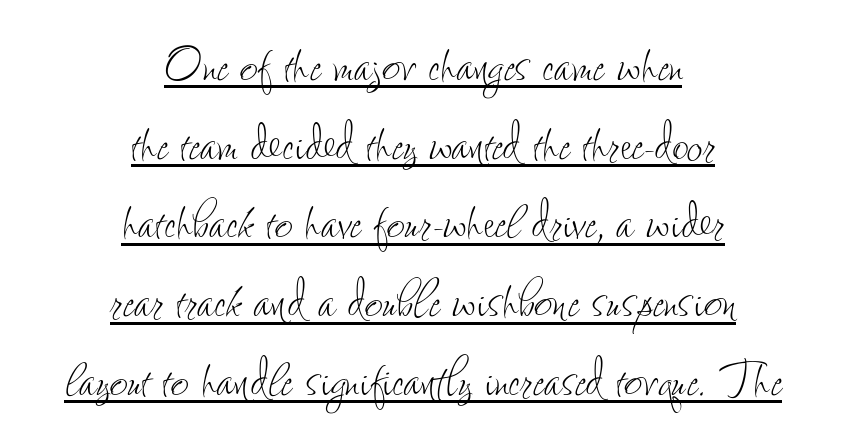
Vertical stems look standard width or narrower in stroke. What stands out about the letter spacing? Nothing — it is the standard amount. Each letter keeps its own natural width here, so spacing adapts to shape. Check the space under the baseline: a stroke is drawn there. Caption: multi-line text, centered on the measure.
